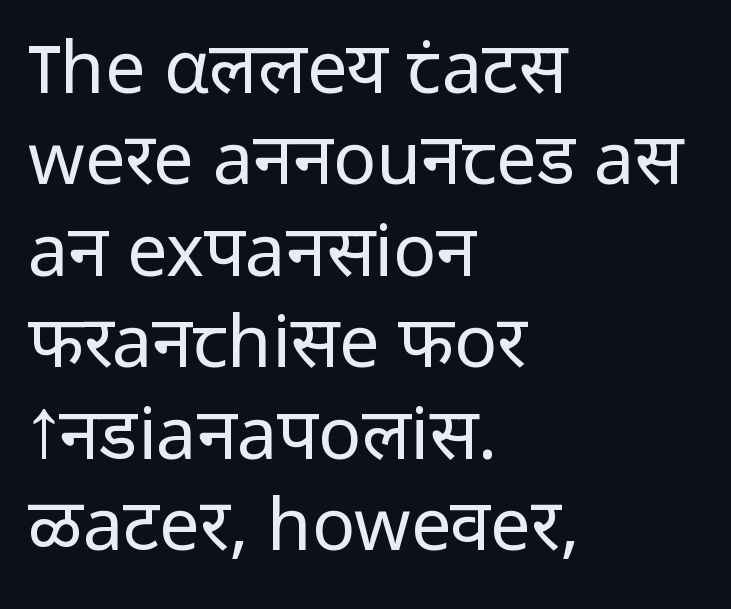
A typesetter would call this proportional, since set widths differ per character. The typesetting does not lean heavy: it is not bold. No extra tracking has been applied to these lines. A typesetter would label this face a sans. Alignment: flush left.
